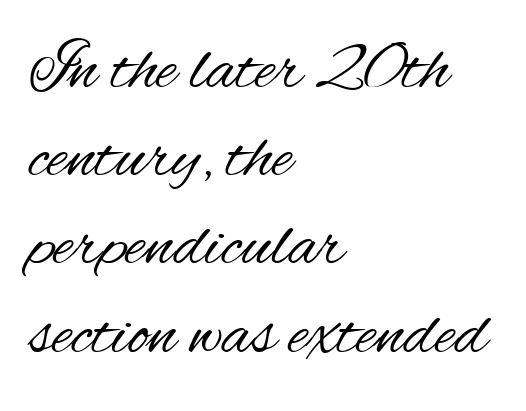
Weight: not bold — regular or lighter. All the whitespace from short lines collects on the right. No word sits above an underline. Tracking here is standard; glyphs follow each other at the usual distance.
